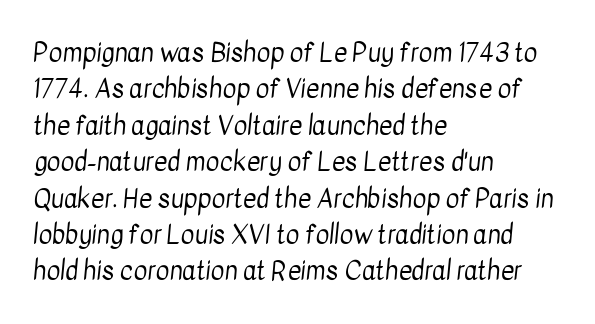
{"bold": "no", "underline": "no", "align": "left", "line_spacing": "normal", "line_spacing_ratio": 1.4, "letter_spacing": "normal", "letter_spacing_em": 0.0, "glyph_px": 26}
